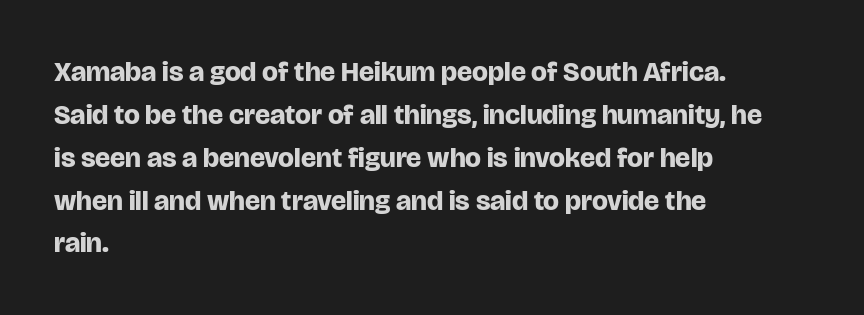
Q: Is the text bold? A: Yes.
Q: Is the text italic (slanted)? A: No, it is upright.
Q: Is the typeface a serif or a sans-serif typeface? A: Sans-serif.
Q: Is the text underlined? A: No.
Q: How is the paragraph aligned? A: Left-aligned.
Q: Is the spacing between letters normal or unusually wide? A: Normal.
Q: Is the spacing between lines tight, normal or loose? A: Normal.
Q: Width (condensed, normal, or wide)? A: Normal.
Q: Stroke contrast? A: Low.
Q: x-height? A: Large.
Q: Monospaced? A: No.
